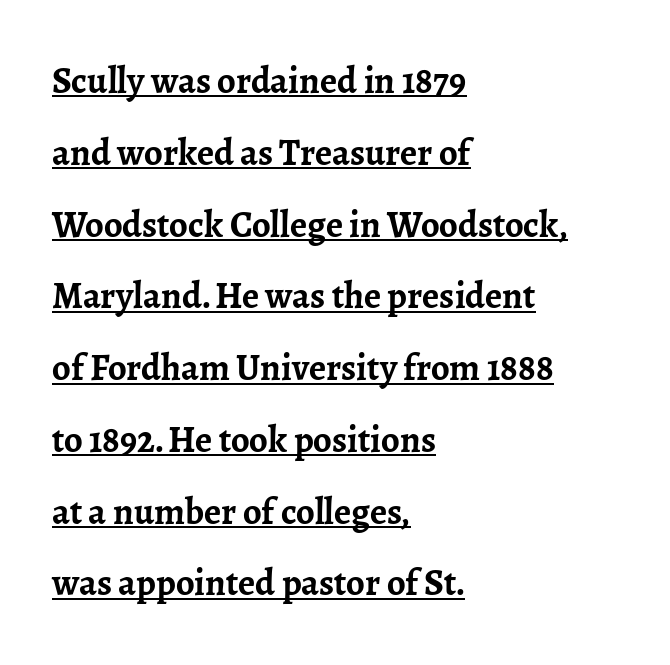
{"serif": "yes", "italic": "no", "bold": "yes", "weight": "semibold", "width": "normal", "stroke_contrast": "low", "x_height": "medium", "monospaced": "no", "underline": "yes", "align": "left", "line_spacing": "loose", "line_spacing_ratio": 1.94, "letter_spacing": "normal", "letter_spacing_em": 0.0, "glyph_px": 37}
